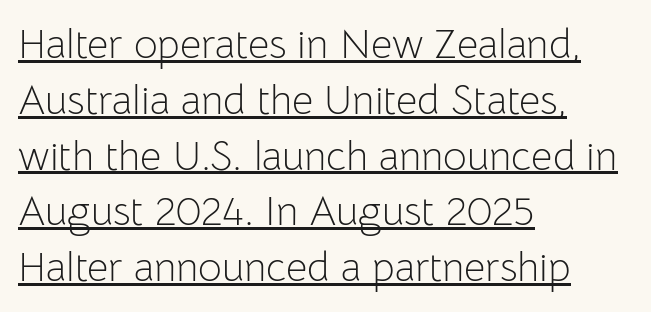
Leftover space on each line is placed entirely after the last word. This sample uses a sans-serif face. The strokes carry an ordinary text weight at most. Is this a fixed-width face? No — the glyphs have proportional, varying widths. Spacing between characters is what you'd get straight out of the box.
